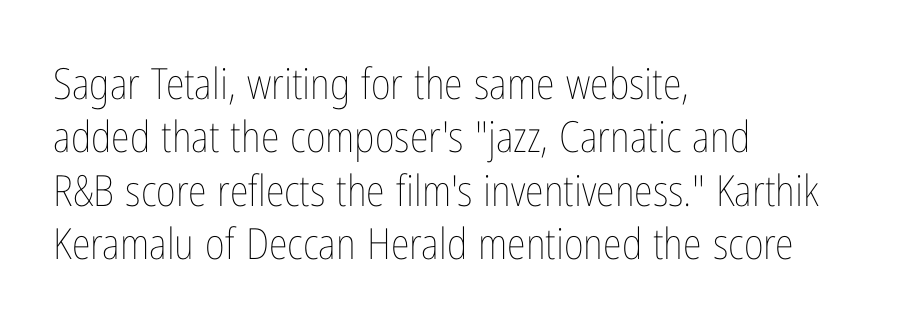
Q: Is the text bold? A: No.
Q: Is the text italic (slanted)? A: No, it is upright.
Q: Is the text underlined? A: No.
Q: How is the paragraph aligned? A: Left-aligned.
Q: Is the spacing between letters normal or unusually wide? A: Normal.
Q: Width (condensed, normal, or wide)? A: Condensed.
Q: Stroke contrast? A: Low.
Q: x-height? A: Medium.
Q: Monospaced? A: No.
